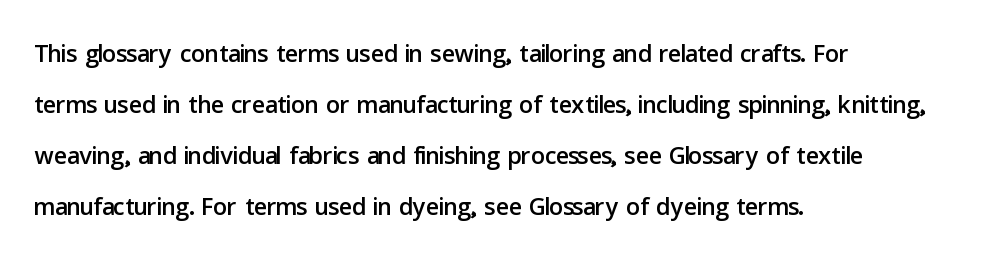
Each row of text sits above clean, open space. Honestly, the row spacing looks completely unremarkable. The rag falls on the right side of this text block. The passage shown is typed in a proportional face where columns would drift.
